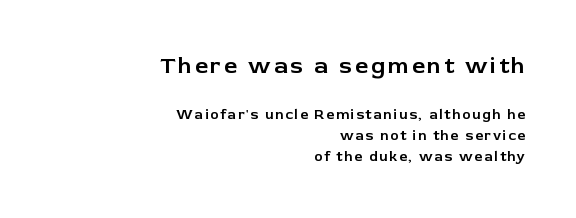
The lettering stays uniformly vertical, giving the passage a roman look. Letters rest on an invisible, unmarked baseline. Horizontal bands of white between lines are of average thickness. Horizontal alignment here is rightward, an uncommon choice for prose. Which chunk is bigger? The first one — the top block dwarfs the bottom.
